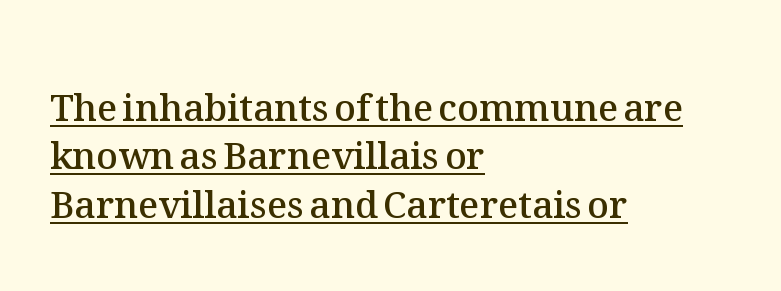
{"italic": "no", "bold": "semi", "weight": "semibold", "width": "normal", "stroke_contrast": "medium", "x_height": "medium", "monospaced": "no", "underline": "yes", "align": "left", "line_spacing": "normal", "line_spacing_ratio": 1.31, "letter_spacing": "normal", "letter_spacing_em": 0.0, "glyph_px": 37}
